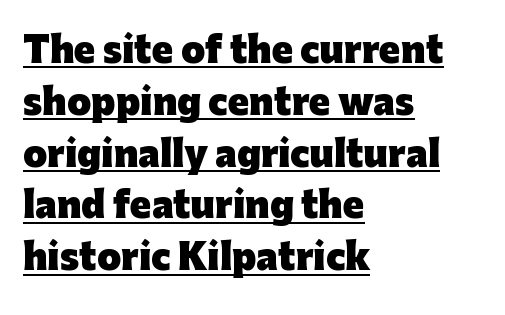
{"serif": "no", "italic": "no", "bold": "yes", "weight": "heavy", "width": "normal", "stroke_contrast": "low", "x_height": "medium", "monospaced": "no", "underline": "yes", "align": "left", "line_spacing": "normal", "line_spacing_ratio": 1.48, "letter_spacing": "normal", "letter_spacing_em": 0.0, "glyph_px": 35}
